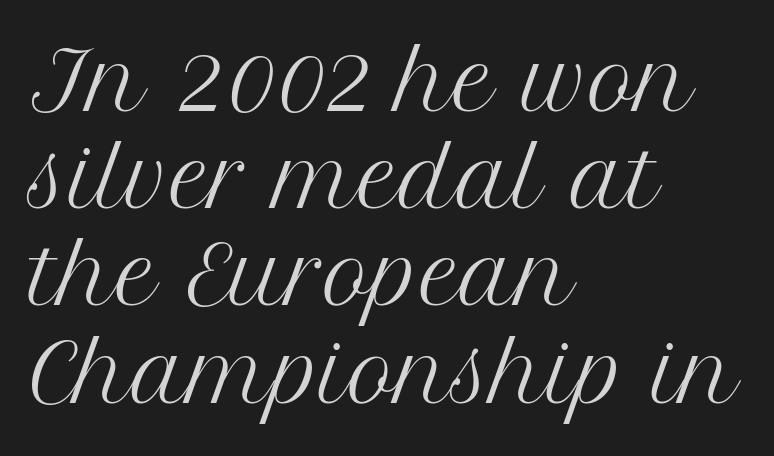
Letters have the restrained weight of plain body copy at most. Does extra space separate the letters? No, they use regular spacing. Here the designer chose a conventional face with non-uniform glyph widths.
